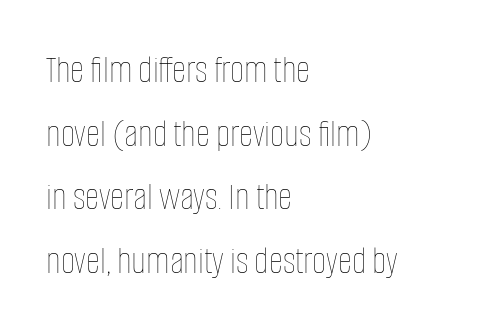
Italic: no, the glyphs are upright roman. The face used here is proportionally spaced, like ordinary book or web type. The area under the type is left untouched. Where is the straight margin? On the left. The designer left line spacing at the default.
